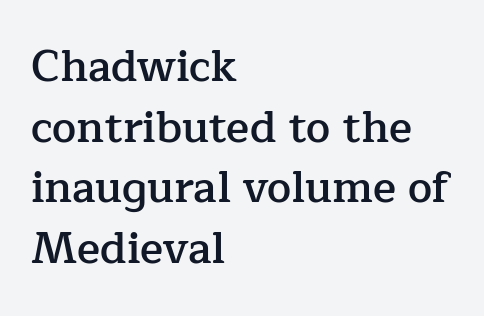
{"serif": "yes", "italic": "no", "bold": "semi", "weight": "semibold", "width": "normal", "stroke_contrast": "low", "x_height": "medium", "monospaced": "no", "underline": "no", "align": "left", "line_spacing": "normal", "line_spacing_ratio": 1.41, "letter_spacing": "normal", "letter_spacing_em": 0.0, "glyph_px": 43}
